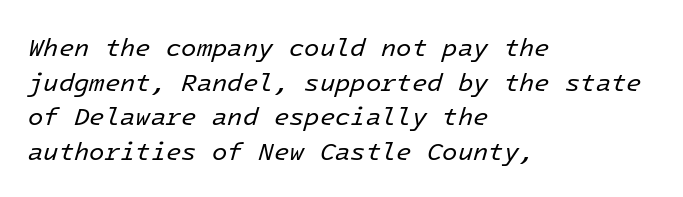
Q: Is the text bold? A: No.
Q: Is the text italic (slanted)? A: Yes, it leans right by about 16 degrees.
Q: Is the text underlined? A: No.
Q: How is the paragraph aligned? A: Left-aligned.
Q: Is the spacing between letters normal or unusually wide? A: Normal.
Q: Is the spacing between lines tight, normal or loose? A: Normal.
